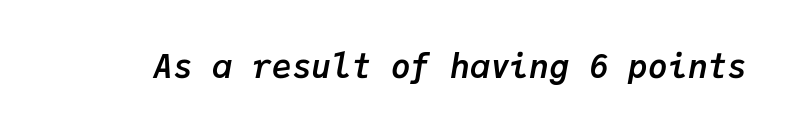
The image shows 33 px semibold type, italic (leaning right), monospaced; set normal letter spacing, not underlined; low stroke contrast and a medium x-height.
